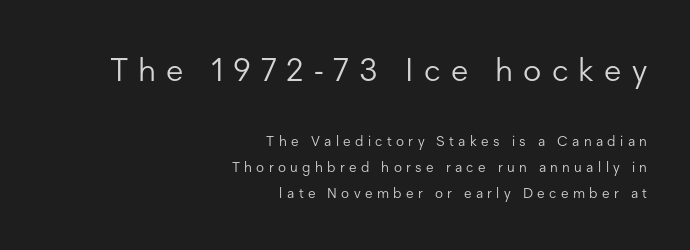
Stroke mass is kept to a normal reading level or below. Words float on clear page, feet unadorned. Ordinary non-slanted type is in use. Typeset ragged left — the right edge is the straight one. Letterform terminals end flat and unadorned throughout the passage.
